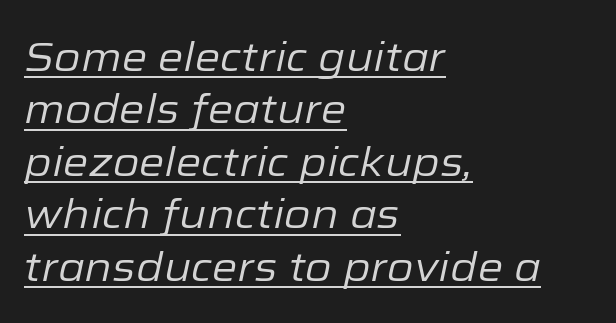
Does a line run under the words? Yes, clearly. Leading matches the norm, producing a regular column. Each letter keeps its own natural width here, so spacing adapts to shape. Is the type heavy? It reads as light-to-regular instead.
